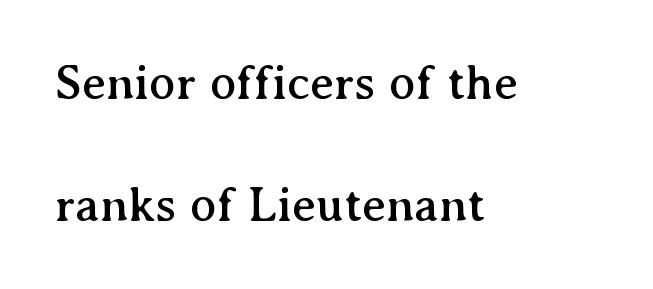
The image shows 49 px serif type, upright; set left-aligned, loose line spacing (2.49x), normal letter spacing, not underlined; medium stroke contrast and a medium x-height.
